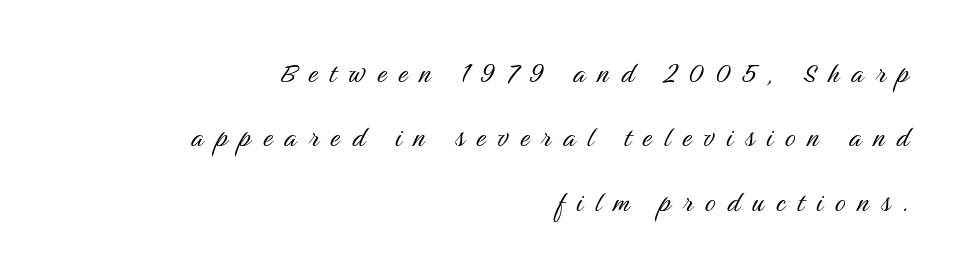
Underlining? Definitely not there. This sample is right-justified, so line beginnings fall wherever the words allow. Leading: increased. Here the designer chose a conventional face with non-uniform glyph widths.
